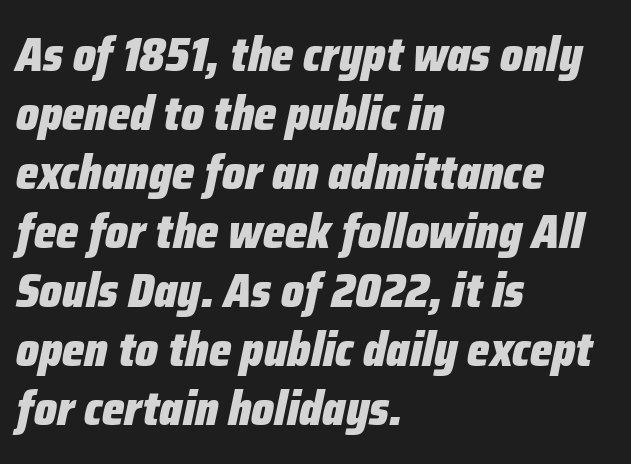
{"italic": "yes", "lean": "right", "slant_degrees": 12, "bold": "yes", "weight": "heavy", "width": "condensed", "stroke_contrast": "low", "x_height": "medium", "monospaced": "no", "underline": "no", "align": "left", "line_spacing_ratio": 1.23, "letter_spacing": "normal", "letter_spacing_em": 0.0, "glyph_px": 48}
